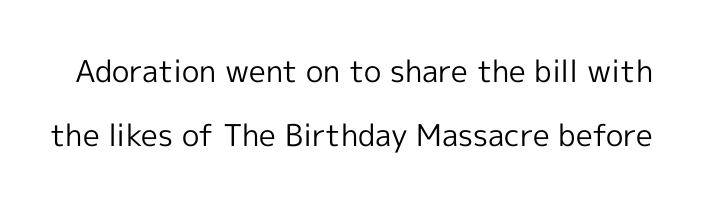
Q: Is the text bold? A: No.
Q: Is the text italic (slanted)? A: No, it is upright.
Q: Is the typeface a serif or a sans-serif typeface? A: Sans-serif.
Q: Is the text underlined? A: No.
Q: Is the spacing between letters normal or unusually wide? A: Normal.
Q: Is the spacing between lines tight, normal or loose? A: Loose.
Q: Width (condensed, normal, or wide)? A: Normal.
Q: x-height? A: Medium.
Q: Monospaced? A: No.
